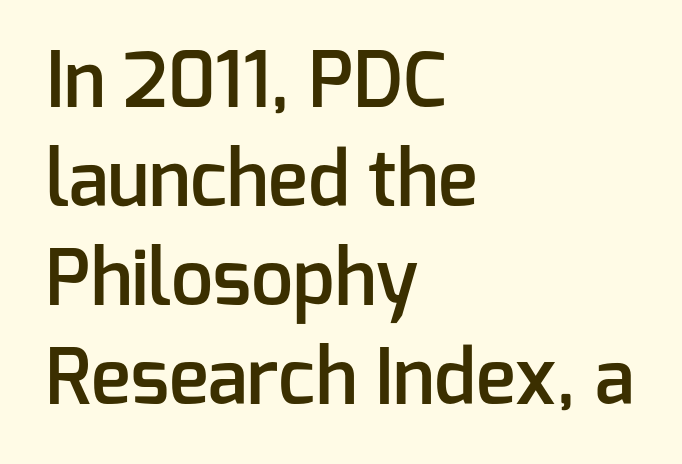
The image shows 75 px semibold sans-serif type, upright; set left-aligned, normal line spacing (1.32x), normal letter spacing, not underlined; low stroke contrast and a medium x-height.
